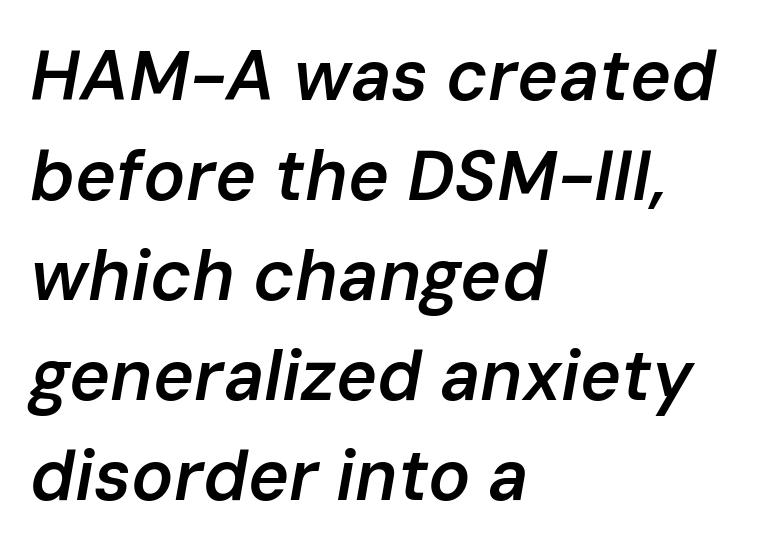
{"italic": "yes", "lean": "right", "slant_degrees": 10, "bold": "semi", "weight": "semibold", "width": "normal", "stroke_contrast": "low", "x_height": "medium", "monospaced": "no", "underline": "no", "align": "left", "line_spacing": "normal", "line_spacing_ratio": 1.43, "letter_spacing": "normal", "letter_spacing_em": 0.0, "glyph_px": 70}
